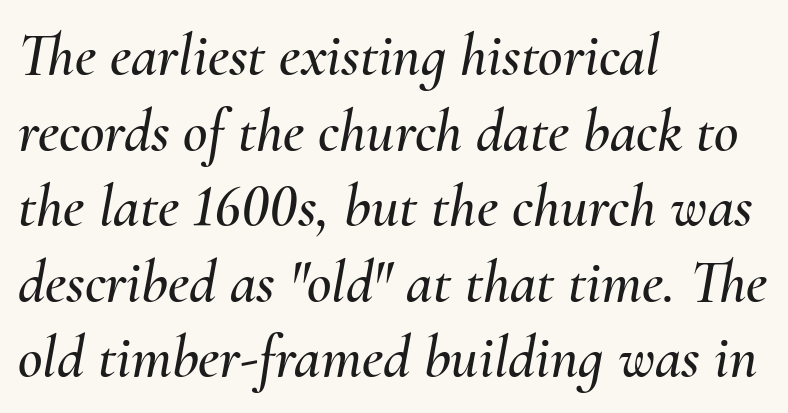
{"italic": "yes", "lean": "right", "slant_degrees": 10, "width": "normal", "stroke_contrast": "medium", "x_height": "small", "monospaced": "no", "underline": "no", "align": "left", "line_spacing": "normal", "line_spacing_ratio": 1.26, "letter_spacing": "normal", "letter_spacing_em": 0.0, "glyph_px": 60}
